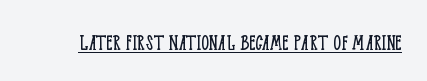
Q: Is the text bold? A: No.
Q: Is the text italic (slanted)? A: No, it is upright.
Q: Is the text underlined? A: Yes.
Q: Is the spacing between letters normal or unusually wide? A: Normal.
